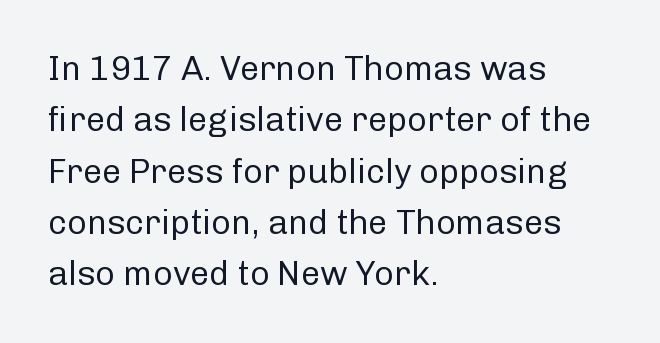
{"serif": "no", "italic": "no", "bold": "no", "weight": "regular", "width": "normal", "stroke_contrast": "low", "x_height": "medium", "monospaced": "no", "underline": "no", "align": "left", "line_spacing": "normal", "line_spacing_ratio": 1.51, "letter_spacing": "normal", "letter_spacing_em": 0.0, "glyph_px": 34}
